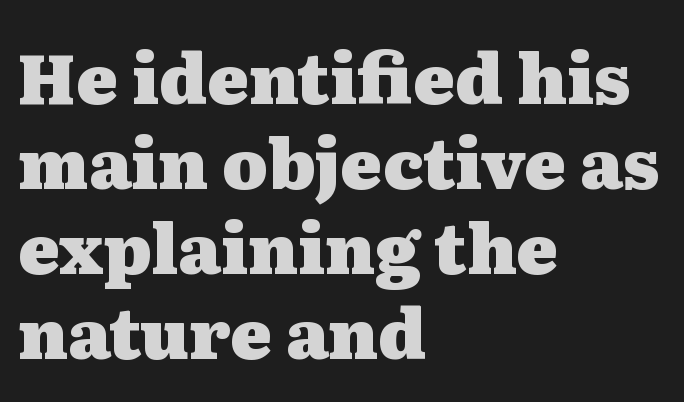
Is there any slant? The stems are plumb. Each row of text sits above clean, open space. Does the copy run flush right? No — it runs flush left. Here the glyphs are tracked normally, forming tight word shapes.
